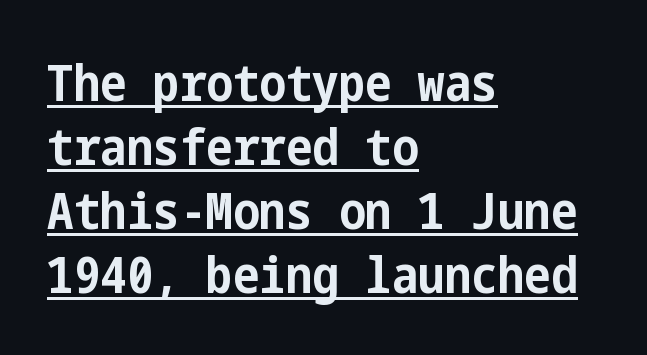
The passage shown has conventional tracking throughout. Characters remain perfectly vertical along every line. A typesetter would call this leading conventional body-copy spacing. Like a heading marked for emphasis, these lines bear an underscore.
